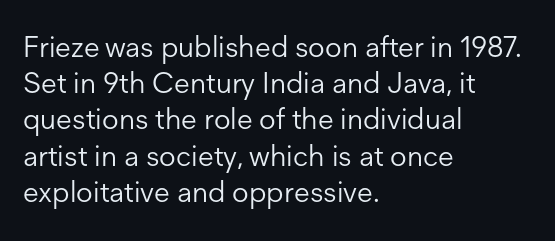
Q: Is the text bold? A: No.
Q: Is the text italic (slanted)? A: No, it is upright.
Q: Is the typeface a serif or a sans-serif typeface? A: Sans-serif.
Q: Is the text underlined? A: No.
Q: How is the paragraph aligned? A: Left-aligned.
Q: Is the spacing between letters normal or unusually wide? A: Normal.
Q: Is the spacing between lines tight, normal or loose? A: Normal.
Q: Width (condensed, normal, or wide)? A: Normal.
Q: Stroke contrast? A: Low.
Q: x-height? A: Medium.
Q: Monospaced? A: No.
